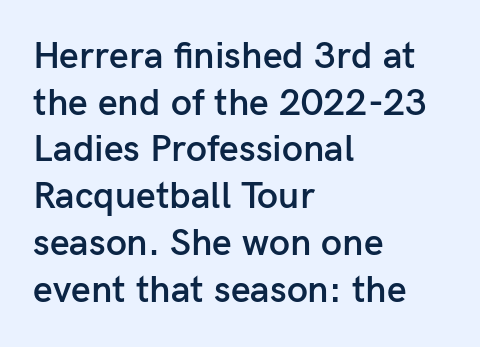
A sans-serif font was chosen for this passage. Firm but not heavy-handed strokes: this text is semibold. Anything drawn beneath the words? Only blank space. How are the letters spaced? Ordinarily, with no added tracking. Line starts are locked; line ends wander. Style check: upright.
